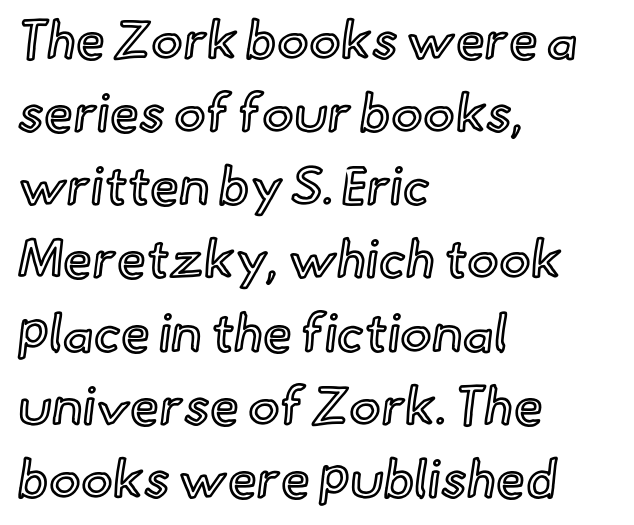
Q: Is the text italic (slanted)? A: Yes.
Q: Is the text underlined? A: No.
Q: How is the paragraph aligned? A: Left-aligned.
Q: Is the spacing between letters normal or unusually wide? A: Normal.
Q: Is the spacing between lines tight, normal or loose? A: Normal.
Q: Width (condensed, normal, or wide)? A: Normal.
Q: x-height? A: Small.
Q: Monospaced? A: No.
